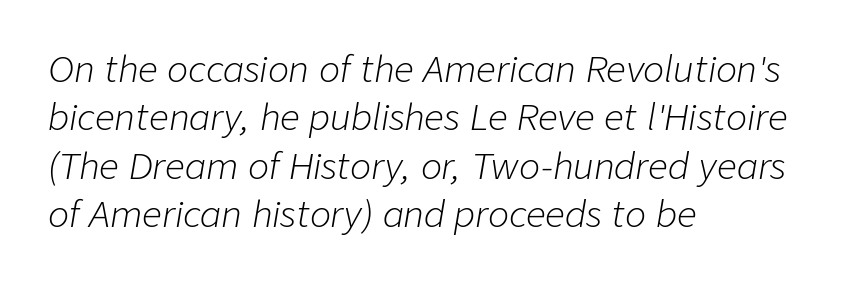
Q: Is the text bold? A: No.
Q: Is the text italic (slanted)? A: Yes, it leans right by about 9 degrees.
Q: Is the text underlined? A: No.
Q: How is the paragraph aligned? A: Left-aligned.
Q: Is the spacing between letters normal or unusually wide? A: Normal.
Q: Is the spacing between lines tight, normal or loose? A: Normal.
Q: Width (condensed, normal, or wide)? A: Normal.
Q: Stroke contrast? A: Low.
Q: x-height? A: Medium.
Q: Monospaced? A: No.
